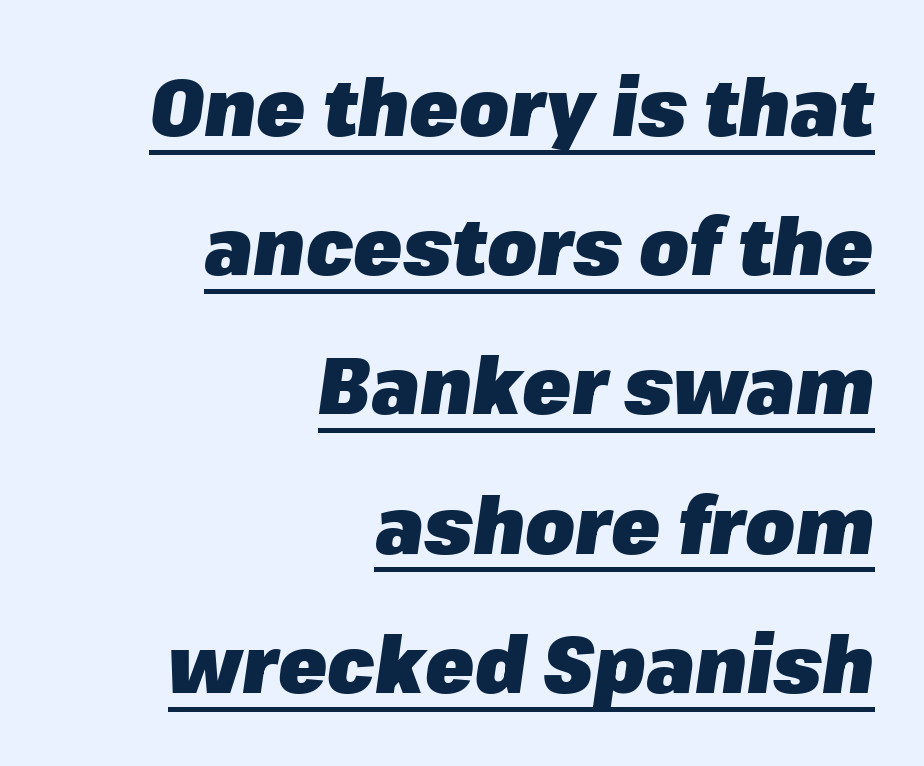
Q: Is the text bold? A: Yes.
Q: Is the text italic (slanted)? A: Yes, it leans right by about 8 degrees.
Q: Is the text underlined? A: Yes.
Q: How is the paragraph aligned? A: Right-aligned.
Q: Is the spacing between letters normal or unusually wide? A: Normal.
Q: Width (condensed, normal, or wide)? A: Normal.
Q: Stroke contrast? A: Low.
Q: x-height? A: Medium.
Q: Monospaced? A: No.
